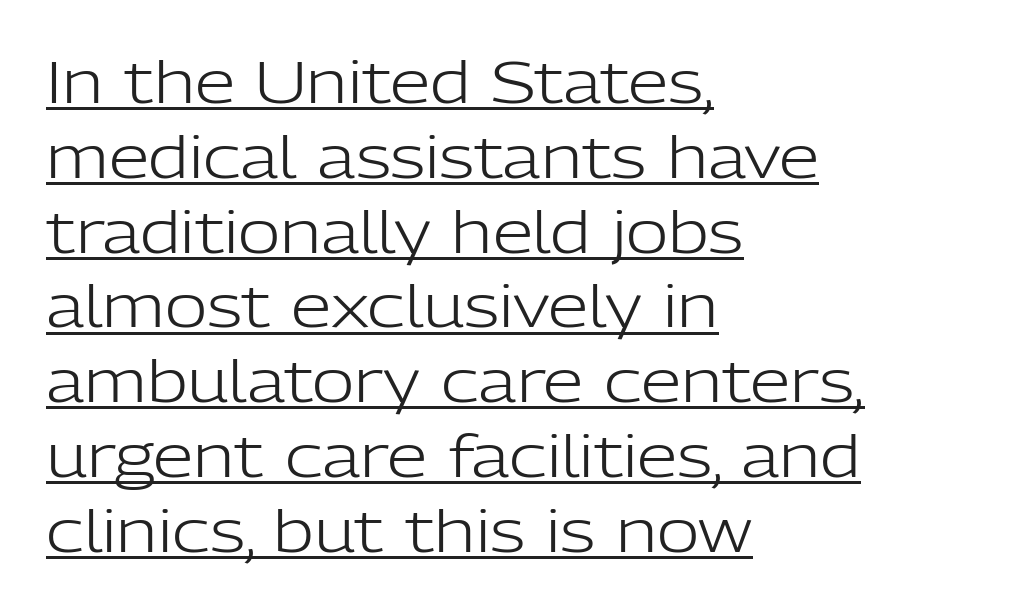
Q: Is the text bold? A: No.
Q: Is the text italic (slanted)? A: No, it is upright.
Q: Is the typeface a serif or a sans-serif typeface? A: Sans-serif.
Q: Is the text underlined? A: Yes.
Q: How is the paragraph aligned? A: Left-aligned.
Q: Is the spacing between letters normal or unusually wide? A: Normal.
Q: Is the spacing between lines tight, normal or loose? A: Normal.
Q: Width (condensed, normal, or wide)? A: Normal.
Q: Stroke contrast? A: Low.
Q: x-height? A: Medium.
Q: Monospaced? A: No.
